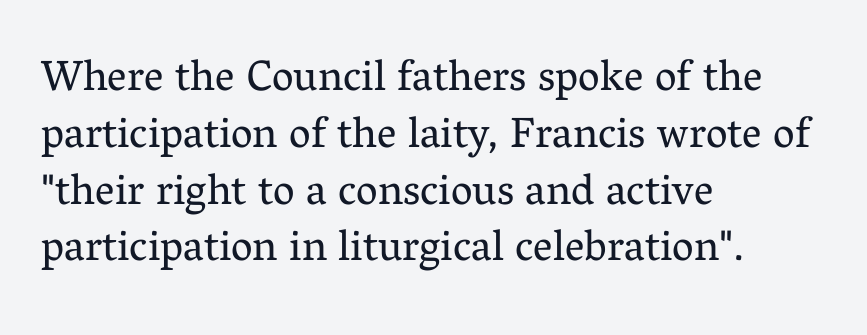
{"serif": "yes", "italic": "no", "bold": "no", "weight": "regular", "width": "normal", "stroke_contrast": "medium", "x_height": "medium", "monospaced": "no", "underline": "no", "align": "left", "line_spacing": "normal", "line_spacing_ratio": 1.32, "letter_spacing": "normal", "letter_spacing_em": 0.0, "glyph_px": 43}
